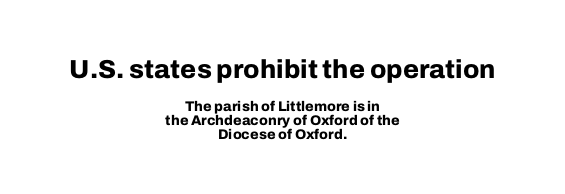
{"italic": "no", "bold": "yes", "underline": "no", "align": "center", "line_spacing": "tight", "line_spacing_ratio": 0.98, "letter_spacing": "normal", "letter_spacing_em": 0.0, "larger_block": "first", "size_ratio": 1.86, "glyph_px": 26}
